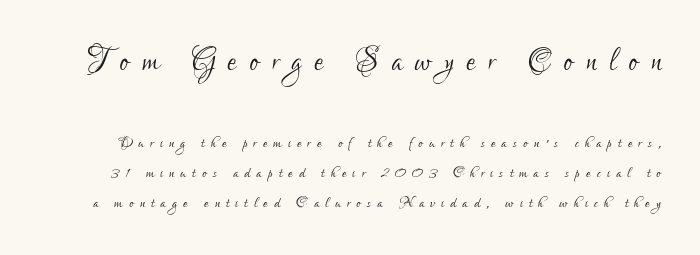
The image shows 41 px light, condensed sans-serif type; set normal line spacing (1.48x), unusually wide letter spacing (+0.31 em), not underlined; the first (top) block is 2.05x larger; low stroke contrast and a small x-height.
